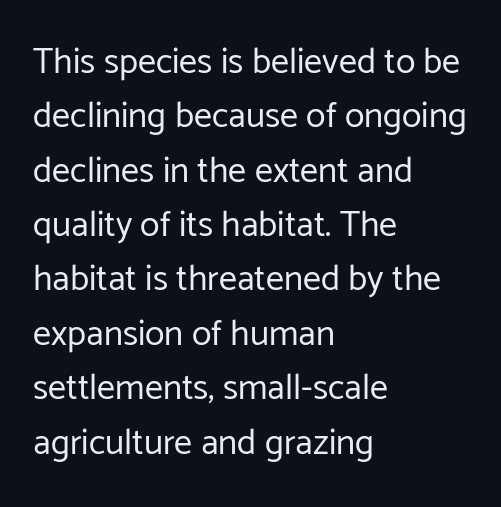
{"serif": "no", "italic": "no", "bold": "no", "weight": "regular", "width": "normal", "stroke_contrast": "low", "x_height": "medium", "monospaced": "no", "underline": "no", "align": "left", "line_spacing": "normal", "line_spacing_ratio": 1.51, "letter_spacing": "normal", "letter_spacing_em": 0.0, "glyph_px": 36}
